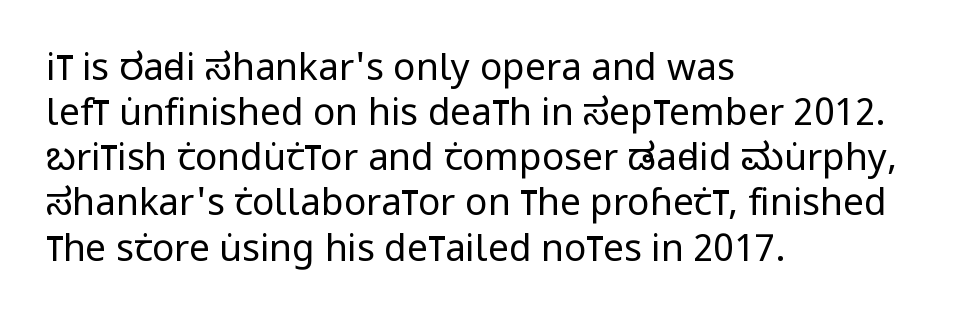
The image shows 37 px regular-weight, condensed sans-serif type, upright; set left-aligned, line spacing 1.22x, normal letter spacing, not underlined; low stroke contrast and a large x-height.
